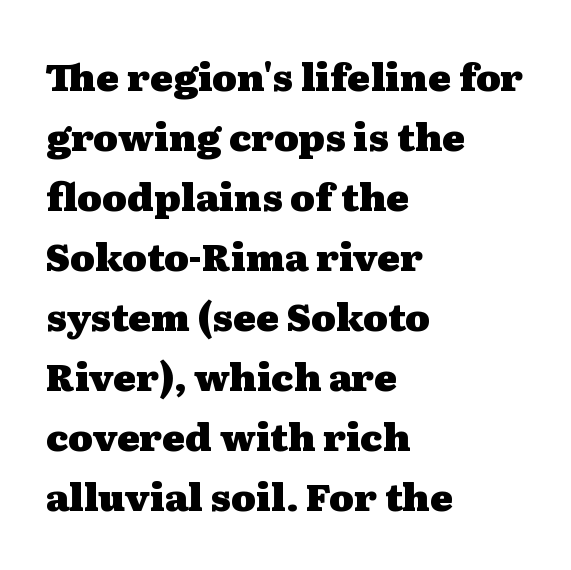
{"serif": "yes", "italic": "no", "bold": "yes", "weight": "heavy", "width": "wide", "stroke_contrast": "medium", "x_height": "medium", "monospaced": "no", "underline": "no", "align": "left", "line_spacing": "normal", "line_spacing_ratio": 1.58, "letter_spacing": "normal", "letter_spacing_em": 0.0, "glyph_px": 38}
